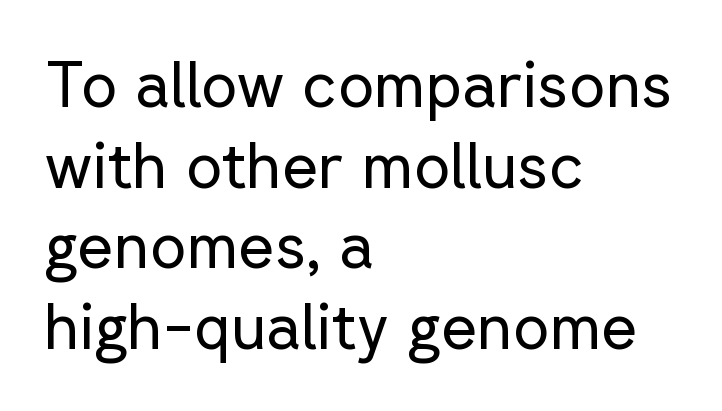
The face used here is proportionally spaced, like ordinary book or web type. The lines are quadded left. The glyphs in this specimen are sans serif. The space between consecutive lines is moderate.
